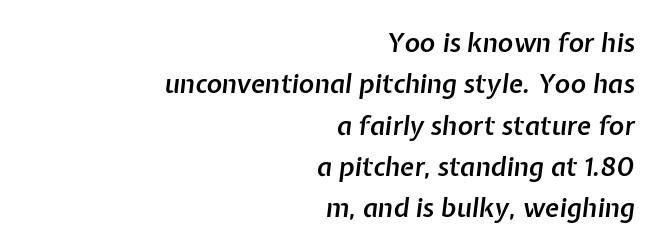
The image shows 26 px text type, italic (leaning right); set right-aligned, normal line spacing (1.59x), normal letter spacing, not underlined.
